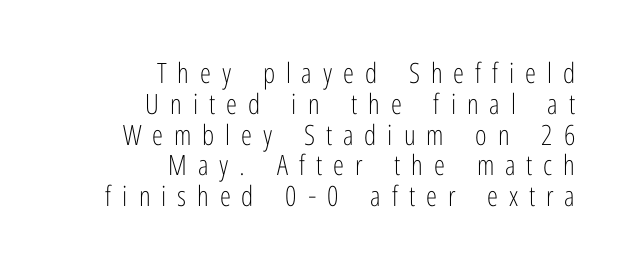
{"serif": "no", "italic": "no", "bold": "no", "weight": "light", "width": "condensed", "stroke_contrast": "low", "x_height": "medium", "monospaced": "no", "underline": "no", "align": "right", "line_spacing": "tight", "line_spacing_ratio": 1.1, "letter_spacing": "wide", "letter_spacing_em": 0.39, "glyph_px": 28}
